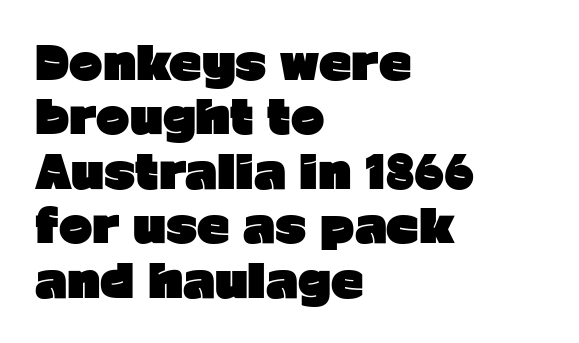
Q: Is the text bold? A: Yes.
Q: Is the text italic (slanted)? A: No, it is upright.
Q: Is the typeface a serif or a sans-serif typeface? A: Sans-serif.
Q: Is the text underlined? A: No.
Q: How is the paragraph aligned? A: Left-aligned.
Q: Is the spacing between letters normal or unusually wide? A: Normal.
Q: Width (condensed, normal, or wide)? A: Normal.
Q: Stroke contrast? A: Low.
Q: x-height? A: Medium.
Q: Monospaced? A: No.
